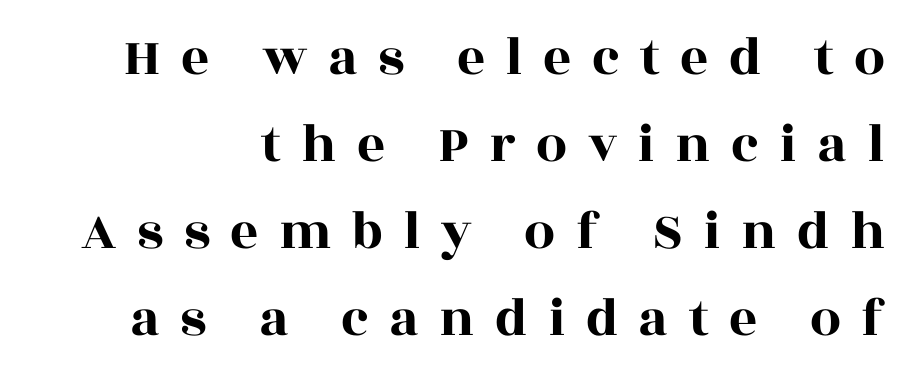
The image shows 55 px wide serif type, upright; set normal line spacing (1.58x), unusually wide letter spacing (+0.37 em), not underlined; a large x-height.
